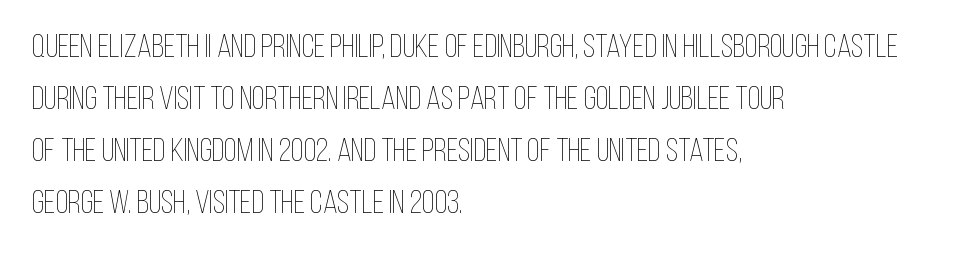
Q: Is the text bold? A: No.
Q: Is the text italic (slanted)? A: No, it is upright.
Q: Is the text underlined? A: No.
Q: How is the paragraph aligned? A: Left-aligned.
Q: Is the spacing between letters normal or unusually wide? A: Normal.
Q: Is the spacing between lines tight, normal or loose? A: Normal.
Q: Width (condensed, normal, or wide)? A: Condensed.
Q: Stroke contrast? A: Low.
Q: x-height? A: Large.
Q: Monospaced? A: No.
